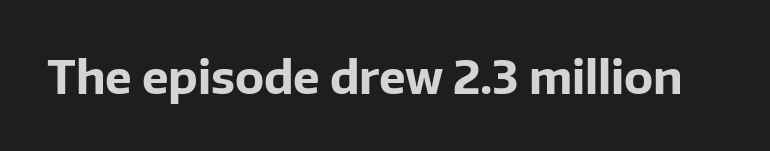
The image shows 45 px bold sans-serif type, upright; set normal letter spacing, not underlined; low stroke contrast and a medium x-height.
